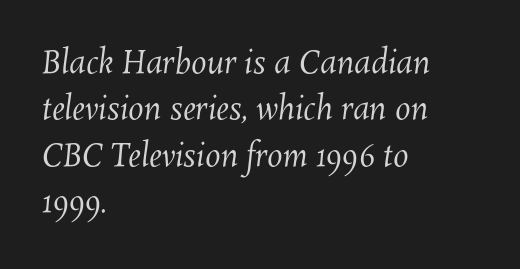
The image shows 31 px regular-weight type; set left-aligned, normal line spacing (1.5x), normal letter spacing, not underlined; medium stroke contrast and a medium x-height.
